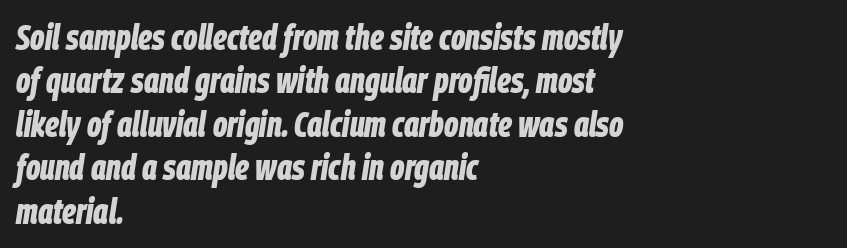
You could not count columns in this text — the font is proportionally spaced. Glyph-to-glyph distance matches everyday printed text. Style check: oblique. The zone under the glyphs is completely vacant. Does the copy run flush right? No — it runs flush left.
